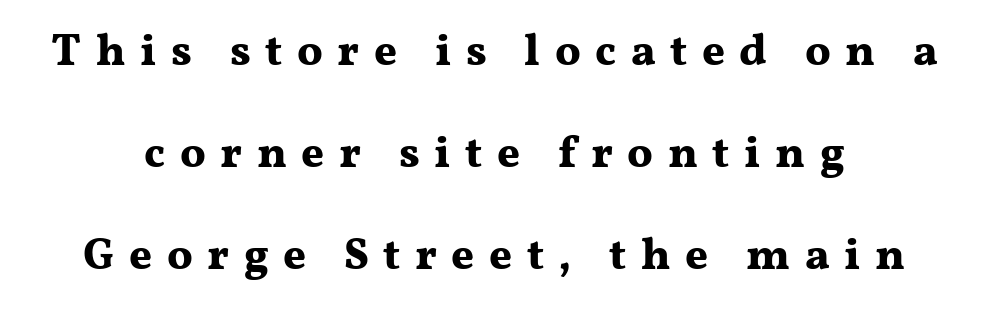
A typesetter would call this leading open, well beyond the default. Here the designer chose a conventional face with non-uniform glyph widths. Posture: upright roman. The horizontal fit of the characters is loose and conspicuously gappy.
